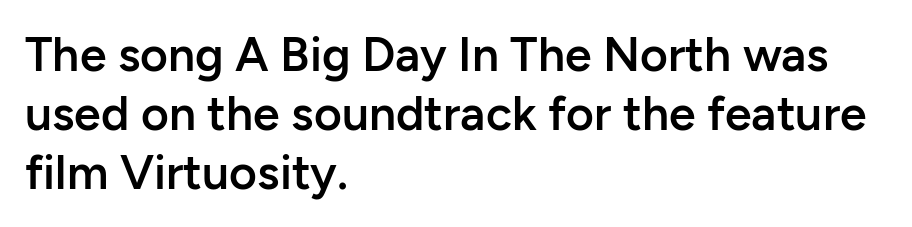
{"serif": "no", "italic": "no", "bold": "semi", "weight": "semibold", "width": "normal", "stroke_contrast": "low", "x_height": "medium", "monospaced": "no", "underline": "no", "align": "left", "line_spacing_ratio": 1.23, "letter_spacing": "normal", "letter_spacing_em": 0.0, "glyph_px": 48}
